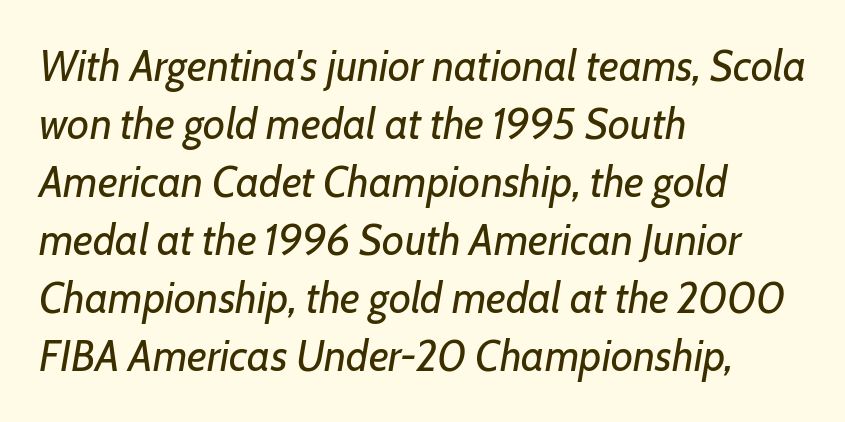
The image shows 43 px regular-weight type, italic (leaning right); set left-aligned, normal line spacing (1.35x), normal letter spacing, not underlined; low stroke contrast and a medium x-height.
